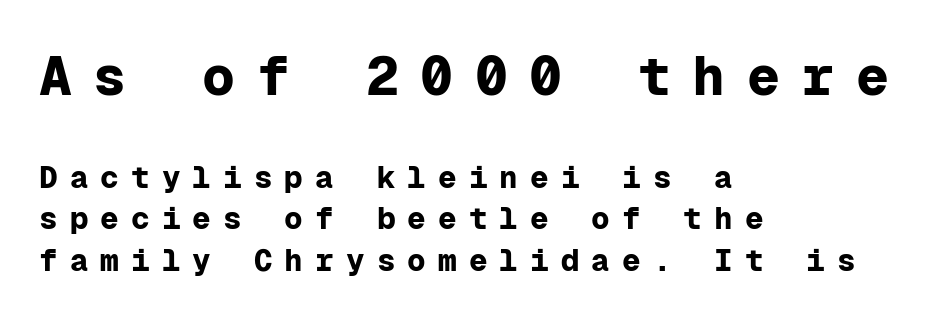
The image shows 55 px bold sans-serif type, upright, monospaced; set left-aligned, normal line spacing (1.33x), unusually wide letter spacing (+0.39 em), not underlined; the first (top) block is 1.77x larger; low stroke contrast and a medium x-height.
